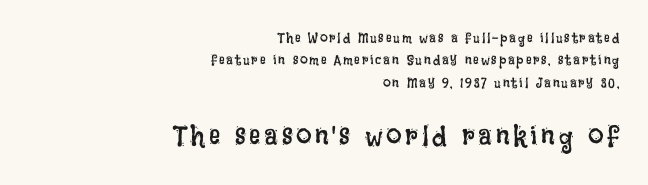
The rendering uses natural spacing where letterforms have individual widths. This rendering uses right alignment, leaving the left contour irregular. The baseline area is clear. Size contrast runs from small at the top to large at the bottom. The type sits square on the baseline with zero lean. If you measured baseline to baseline, you'd find a middling distance.
